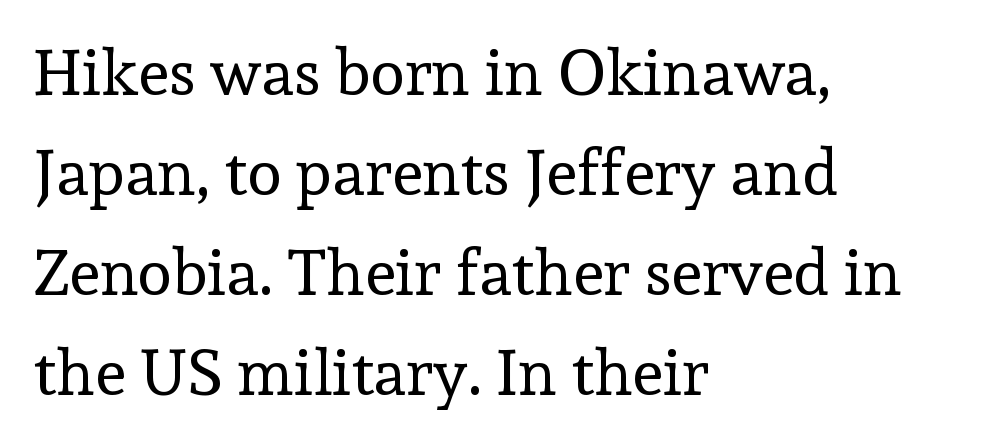
Each letter keeps its own natural width here, so spacing adapts to shape. The horizontal fit of the characters is conventional and even. These lines sit exactly where default settings would place them. Classification — serif.
